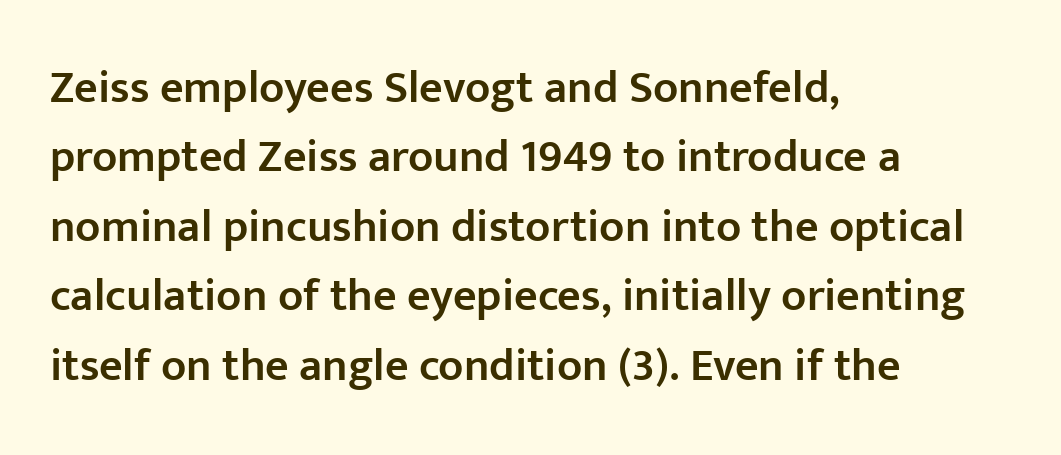
The image shows 46 px semibold sans-serif type, upright; set left-aligned, normal line spacing (1.51x), normal letter spacing, not underlined; low stroke contrast and a medium x-height.
